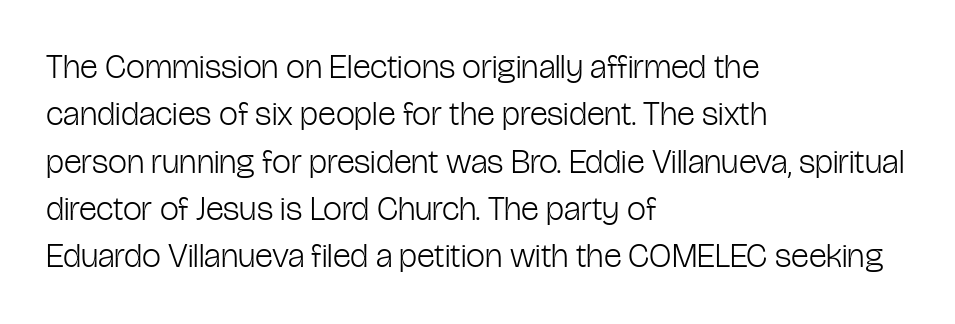
Glyph-to-glyph distance matches everyday printed text. You can tell it's not italic because the verticals are truly vertical. The passage shown stacks its lines at a standard gap. This is sans-serif lettering, the kind often seen on screens and signage.
